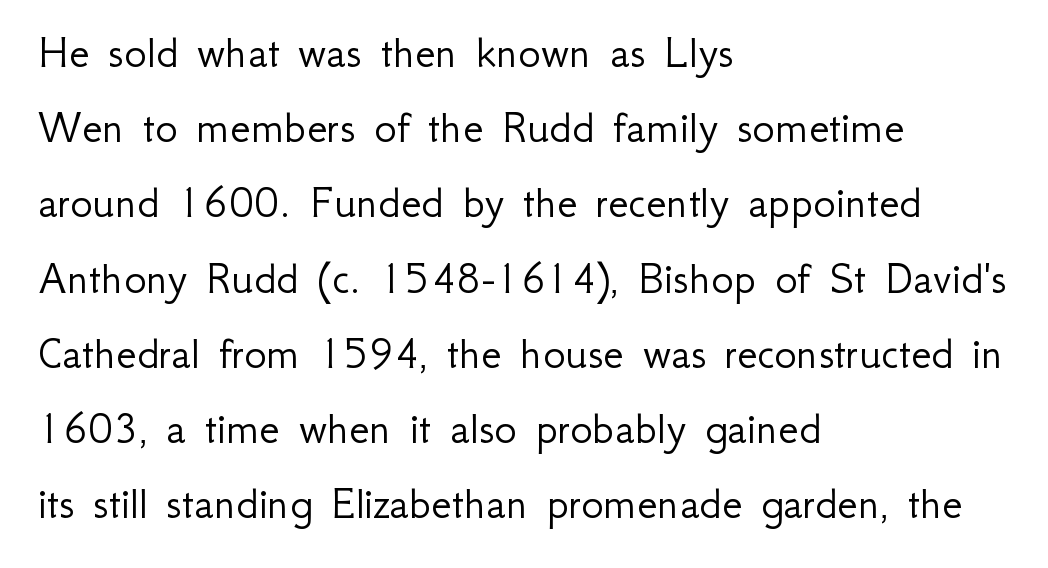
The image shows 47 px light sans-serif type, upright; set left-aligned, normal line spacing (1.6x), normal letter spacing, not underlined; low stroke contrast and a small x-height.
